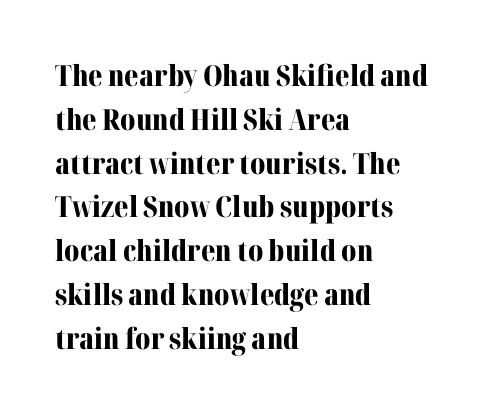
Q: Is the text bold? A: Yes.
Q: Is the text italic (slanted)? A: No, it is upright.
Q: Is the typeface a serif or a sans-serif typeface? A: Serif.
Q: Is the text underlined? A: No.
Q: How is the paragraph aligned? A: Left-aligned.
Q: Is the spacing between letters normal or unusually wide? A: Normal.
Q: Is the spacing between lines tight, normal or loose? A: Normal.
Q: Width (condensed, normal, or wide)? A: Normal.
Q: Stroke contrast? A: Medium.
Q: x-height? A: Medium.
Q: Monospaced? A: No.
